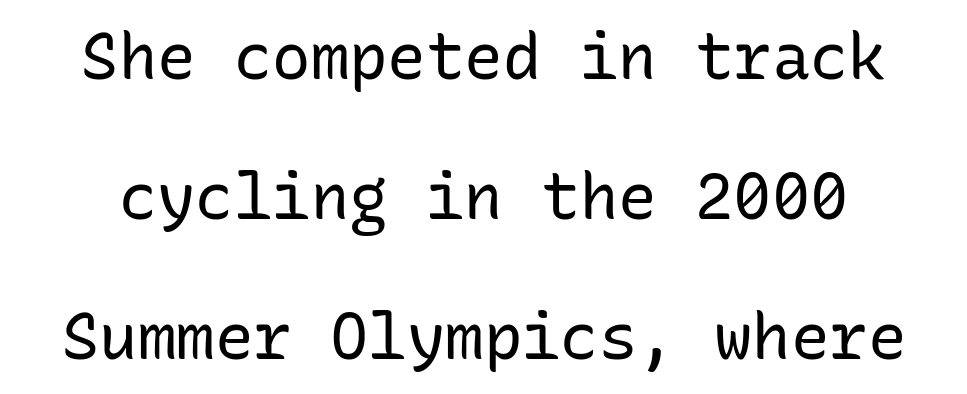
Compared with typical body copy, the letter spacing here is the same. To sum up the face: it is a sans, with no serifs. Is this a fixed-width face? Yes — each glyph sits in an identical cell. A bare baseline throughout the passage. Interline gaps are noticeably wide in this sample.
